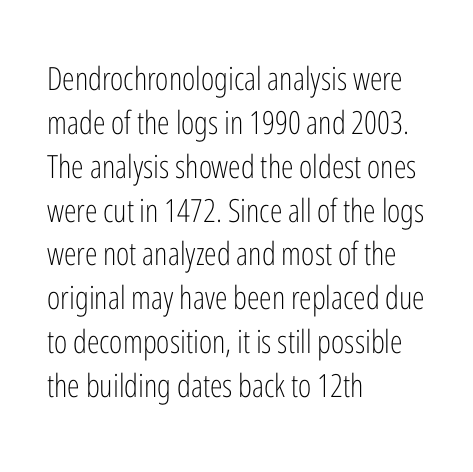
Has an underline been added? It has not. This rendering employs a face without finishing strokes, i.e., a sans-serif. The letters stand upright; this is a roman face. The cut favours lightness, reaching ordinary text weight at its darkest. Whoever set this chose a conventional vertical rhythm. This rendering uses left alignment, leaving the right contour irregular.
